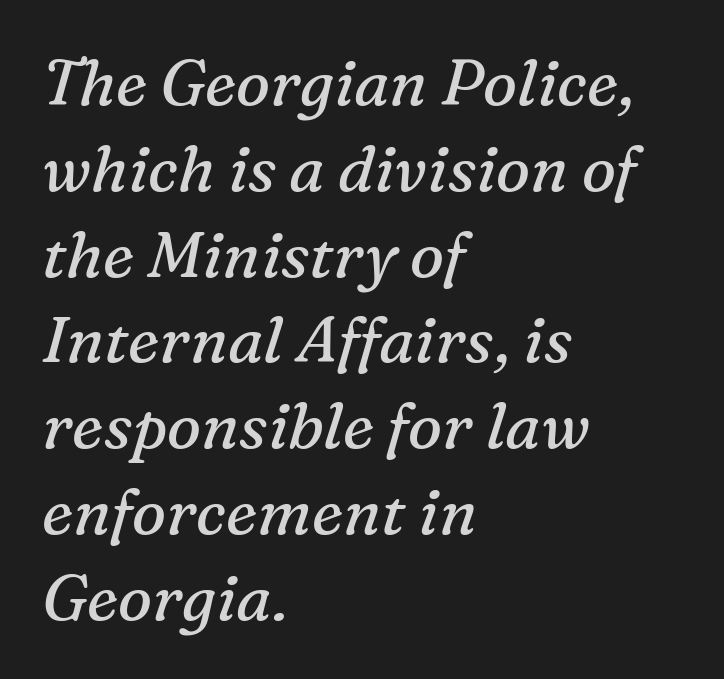
Q: Is the text bold? A: No.
Q: Is the text italic (slanted)? A: Yes, it leans right by about 16 degrees.
Q: Is the typeface a serif or a sans-serif typeface? A: Serif.
Q: Is the text underlined? A: No.
Q: How is the paragraph aligned? A: Left-aligned.
Q: Is the spacing between letters normal or unusually wide? A: Normal.
Q: Is the spacing between lines tight, normal or loose? A: Normal.
Q: Width (condensed, normal, or wide)? A: Normal.
Q: Stroke contrast? A: Medium.
Q: x-height? A: Medium.
Q: Monospaced? A: No.
